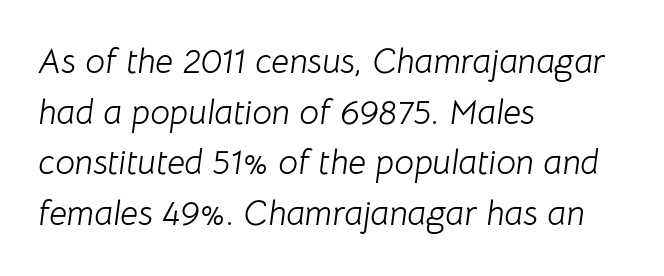
Q: Is the text bold? A: No.
Q: Is the text italic (slanted)? A: Yes, it leans right by about 8 degrees.
Q: Is the text underlined? A: No.
Q: How is the paragraph aligned? A: Left-aligned.
Q: Is the spacing between letters normal or unusually wide? A: Normal.
Q: Is the spacing between lines tight, normal or loose? A: Normal.
Q: Width (condensed, normal, or wide)? A: Normal.
Q: Stroke contrast? A: Low.
Q: x-height? A: Medium.
Q: Monospaced? A: No.
